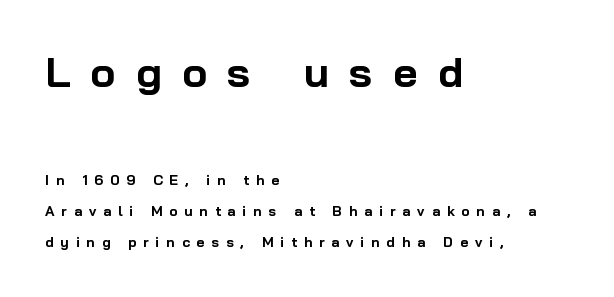
Q: Is the text bold? A: Yes.
Q: Is the text italic (slanted)? A: No, it is upright.
Q: Is the typeface a serif or a sans-serif typeface? A: Sans-serif.
Q: Is the text underlined? A: No.
Q: How is the paragraph aligned? A: Left-aligned.
Q: Is the spacing between letters normal or unusually wide? A: Unusually wide.
Q: Is the spacing between lines tight, normal or loose? A: Loose.
Q: Which block of text is set in a larger size, the first (top) or the second (bottom)? A: The first (top) one.
Q: Width (condensed, normal, or wide)? A: Normal.
Q: Stroke contrast? A: Low.
Q: x-height? A: Medium.
Q: Monospaced? A: No.
